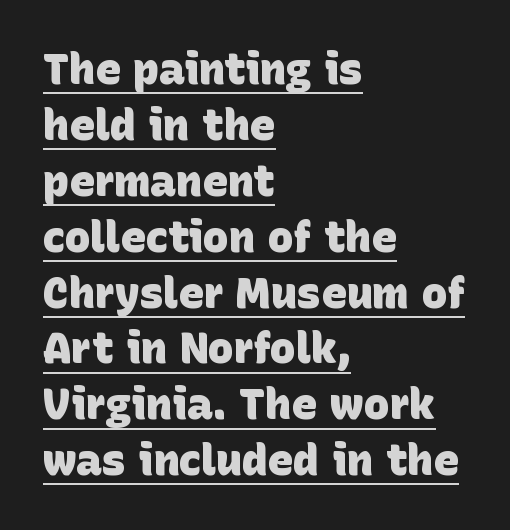
{"serif": "no", "bold": "yes", "weight": "heavy", "width": "normal", "stroke_contrast": "low", "x_height": "large", "monospaced": "no", "underline": "yes", "align": "left", "line_spacing": "normal", "line_spacing_ratio": 1.3, "letter_spacing": "normal", "letter_spacing_em": 0.0, "glyph_px": 43}
